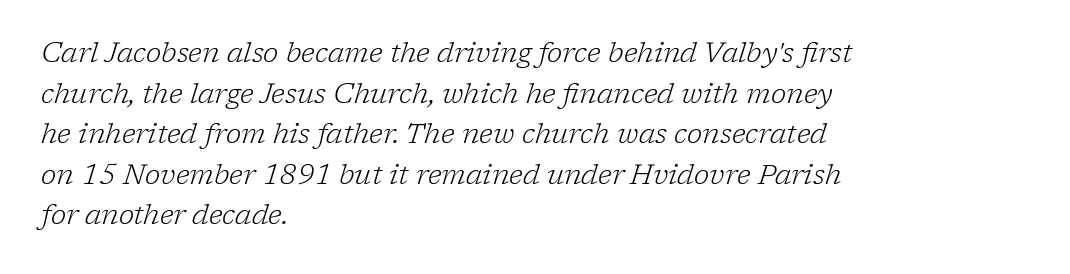
{"serif": "yes", "italic": "yes", "lean": "right", "slant_degrees": 17, "bold": "no", "weight": "light", "width": "normal", "stroke_contrast": "low", "x_height": "medium", "monospaced": "no", "underline": "no", "align": "left", "line_spacing": "normal", "line_spacing_ratio": 1.45, "letter_spacing": "normal", "letter_spacing_em": 0.0, "glyph_px": 28}
